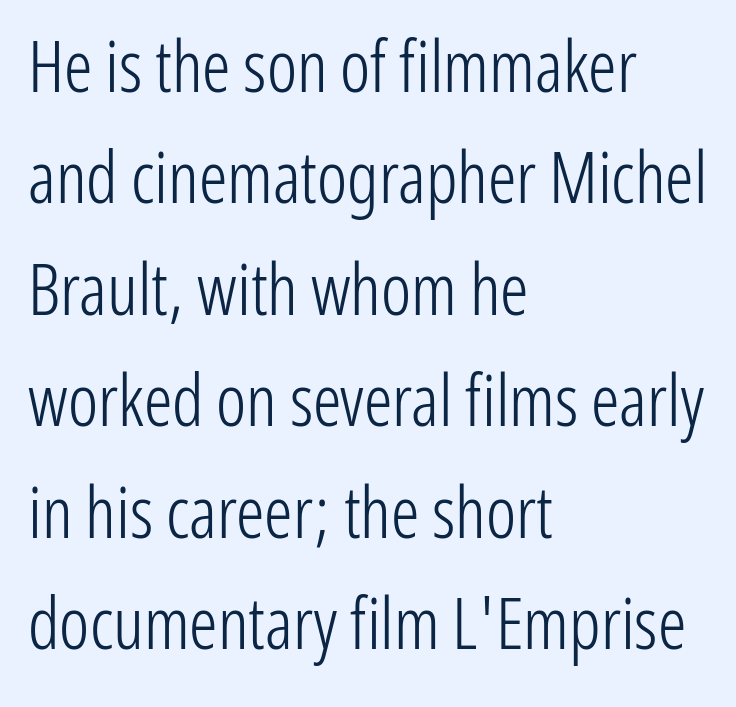
Q: Is the text bold? A: No.
Q: Is the text italic (slanted)? A: No, it is upright.
Q: Is the typeface a serif or a sans-serif typeface? A: Sans-serif.
Q: Is the text underlined? A: No.
Q: How is the paragraph aligned? A: Left-aligned.
Q: Is the spacing between letters normal or unusually wide? A: Normal.
Q: Is the spacing between lines tight, normal or loose? A: Normal.
Q: Width (condensed, normal, or wide)? A: Condensed.
Q: Stroke contrast? A: Low.
Q: x-height? A: Medium.
Q: Monospaced? A: No.
